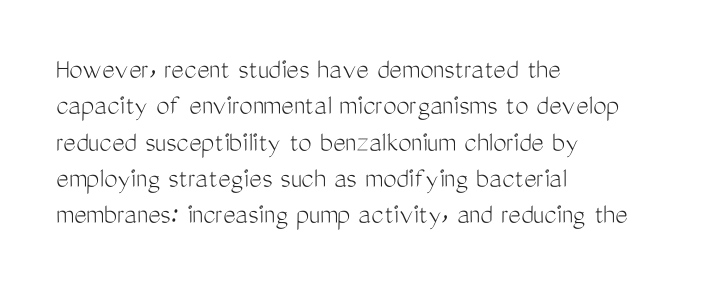
The image shows 30 px light, condensed sans-serif type, upright; set left-aligned, line spacing 1.21x, normal letter spacing, not underlined; medium stroke contrast and a medium x-height.
